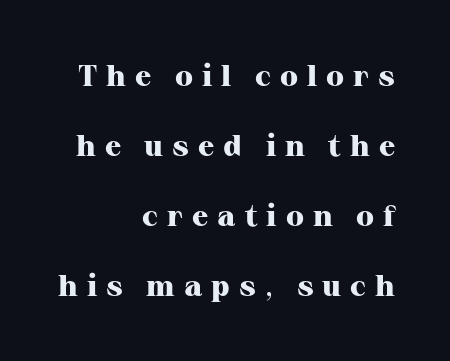
The strokes are fattened all the way to bold. These lines were composed using upright roman letters. Descenders hang freely into open space. Does extra space separate the letters? Yes, quite a lot of it. Note the varied advance widths — an 'i' is clearly narrower than an 'm'.
